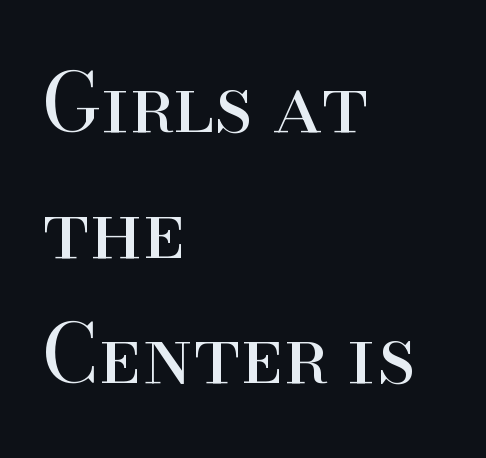
{"serif": "yes", "italic": "no", "bold": "no", "weight": "regular", "width": "normal", "stroke_contrast": "high", "x_height": "small", "monospaced": "no", "underline": "no", "align": "left", "line_spacing": "normal", "line_spacing_ratio": 1.57, "letter_spacing": "normal", "letter_spacing_em": 0.0, "glyph_px": 80}
